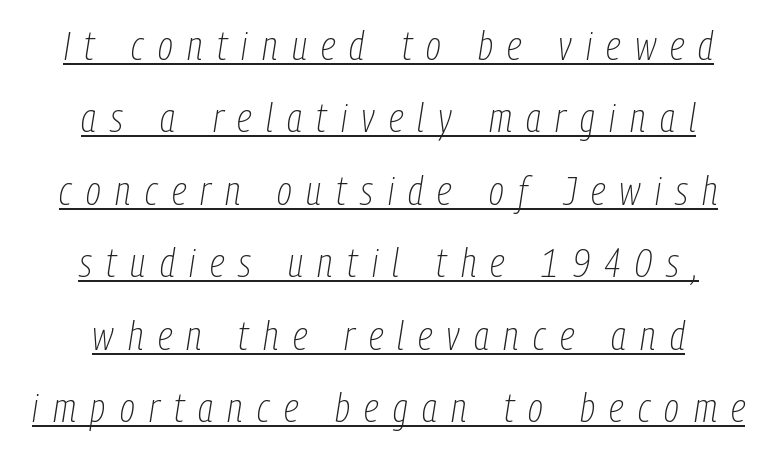
The image shows 40 px thin, condensed type, italic (leaning right); set centered, line spacing 1.81x, unusually wide letter spacing (+0.36 em), underlined; low stroke contrast and a medium x-height.
